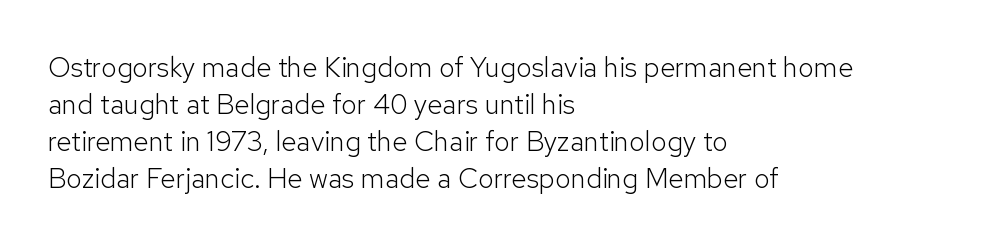
The image shows 28 px light sans-serif type, upright; set left-aligned, normal line spacing (1.32x), normal letter spacing, not underlined; low stroke contrast and a medium x-height.
